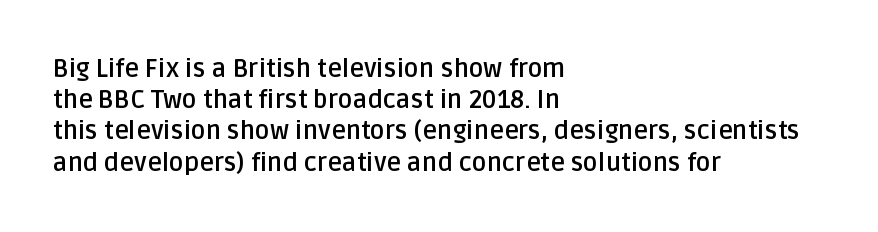
The image shows 25 px bold type, upright; set left-aligned, normal line spacing (1.25x), normal letter spacing, not underlined.
